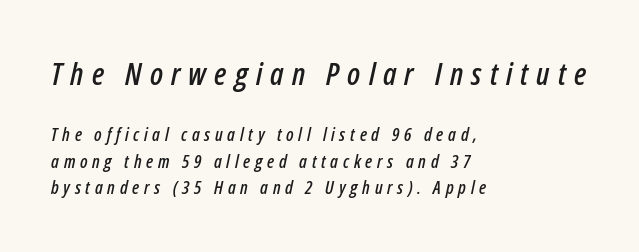
Q: Is the text italic (slanted)? A: Yes, it leans right by about 12 degrees.
Q: Is the text underlined? A: No.
Q: How is the paragraph aligned? A: Left-aligned.
Q: Is the spacing between letters normal or unusually wide? A: Unusually wide.
Q: Is the spacing between lines tight, normal or loose? A: Normal.
Q: Which block of text is set in a larger size, the first (top) or the second (bottom)? A: The first (top) one.
Q: Width (condensed, normal, or wide)? A: Condensed.
Q: Stroke contrast? A: Low.
Q: x-height? A: Medium.
Q: Monospaced? A: No.
